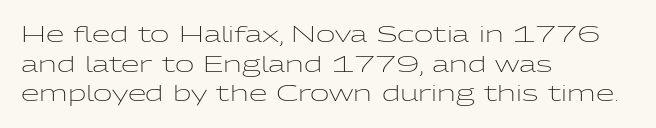
{"italic": "no", "bold": "no", "underline": "no", "align": "left", "line_spacing": "normal", "line_spacing_ratio": 1.41, "letter_spacing": "normal", "letter_spacing_em": 0.0, "glyph_px": 21}
